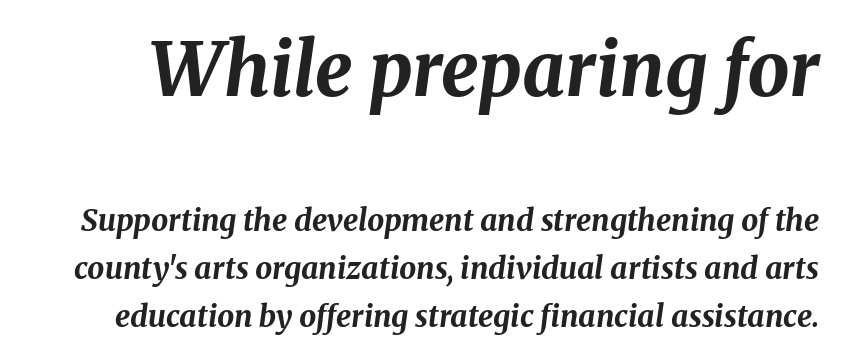
The image shows 74 px bold type, italic (leaning right); set normal line spacing (1.6x), normal letter spacing, not underlined; the first (top) block is 2.47x larger; medium stroke contrast and a medium x-height.
